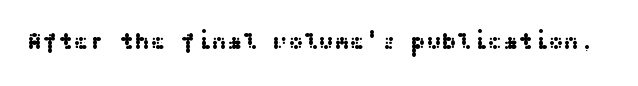
Q: Is the text italic (slanted)? A: No, it is upright.
Q: Is the text underlined? A: No.
Q: Is the spacing between letters normal or unusually wide? A: Normal.
